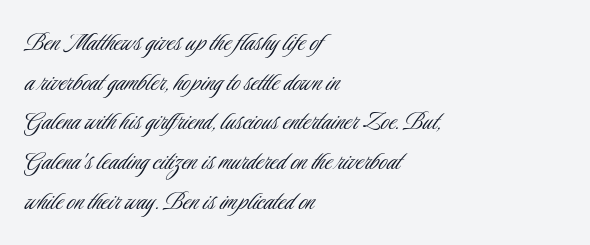
The string is rendered with underlining switched off. The passage shown is typed in a proportional face where columns would drift. No extra tracking has been applied to these lines.
